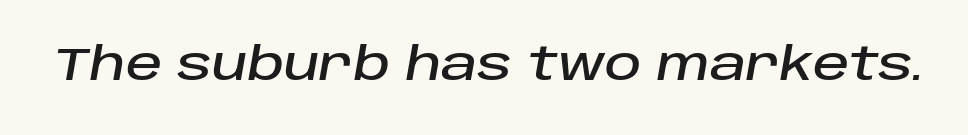
{"italic": "yes", "lean": "right", "slant_degrees": 10, "width": "normal", "stroke_contrast": "low", "x_height": "large", "monospaced": "no", "underline": "no", "letter_spacing": "normal", "letter_spacing_em": 0.0, "glyph_px": 45}
